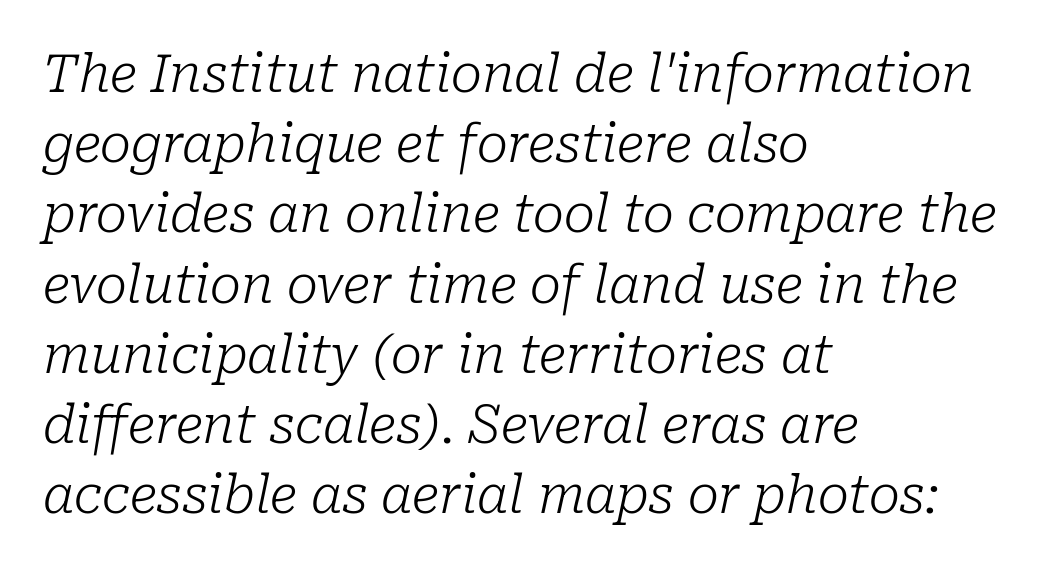
Q: Is the text bold? A: No.
Q: Is the text italic (slanted)? A: Yes, it leans right by about 10 degrees.
Q: Is the typeface a serif or a sans-serif typeface? A: Serif.
Q: Is the text underlined? A: No.
Q: How is the paragraph aligned? A: Left-aligned.
Q: Is the spacing between letters normal or unusually wide? A: Normal.
Q: Is the spacing between lines tight, normal or loose? A: Normal.
Q: Width (condensed, normal, or wide)? A: Normal.
Q: Stroke contrast? A: Low.
Q: x-height? A: Medium.
Q: Monospaced? A: No.
